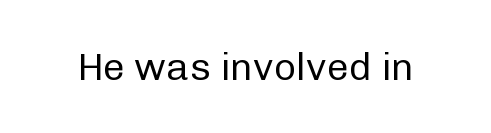
Q: Is the text bold? A: No.
Q: Is the text italic (slanted)? A: No, it is upright.
Q: Is the typeface a serif or a sans-serif typeface? A: Sans-serif.
Q: Is the text underlined? A: No.
Q: Is the spacing between letters normal or unusually wide? A: Normal.
Q: Width (condensed, normal, or wide)? A: Normal.
Q: Stroke contrast? A: Low.
Q: x-height? A: Medium.
Q: Monospaced? A: No.
